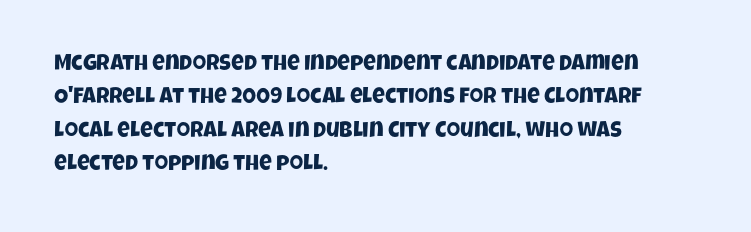
Q: Is the text underlined? A: No.
Q: How is the paragraph aligned? A: Left-aligned.
Q: Is the spacing between letters normal or unusually wide? A: Normal.
Q: Is the spacing between lines tight, normal or loose? A: Normal.
